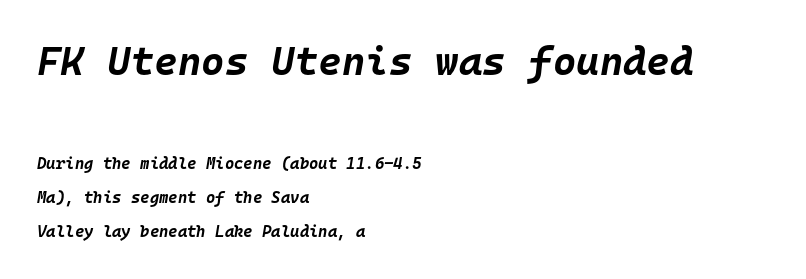
{"italic": "yes", "lean": "right", "slant_degrees": 10, "bold": "yes", "weight": "bold", "width": "normal", "stroke_contrast": "low", "x_height": "large", "monospaced": "yes", "underline": "no", "align": "left", "line_spacing": "loose", "line_spacing_ratio": 2.13, "letter_spacing": "normal", "letter_spacing_em": 0.0, "larger_block": "first", "size_ratio": 2.5, "glyph_px": 40}
